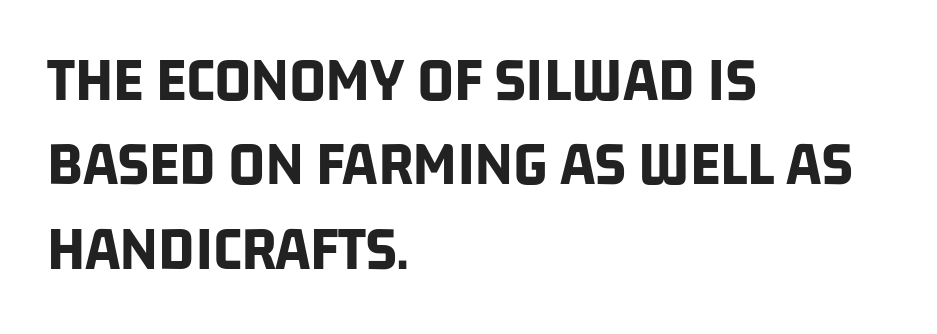
The image shows 64 px bold, condensed sans-serif type; set left-aligned, normal line spacing (1.32x), normal letter spacing, not underlined; low stroke contrast and a large x-height.
